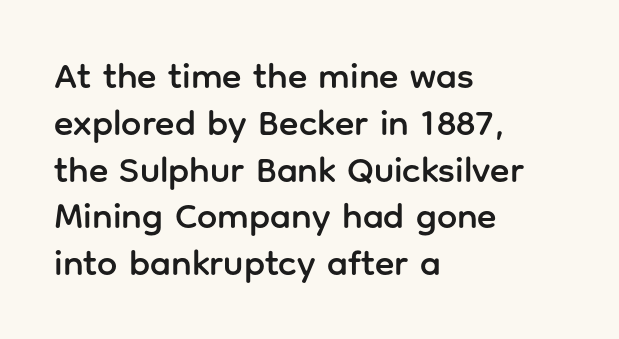
Honestly, the row spacing looks completely unremarkable. This is the regular roman posture of the typeface. Underline: absent. The horizontal fit of the characters is conventional and even.
